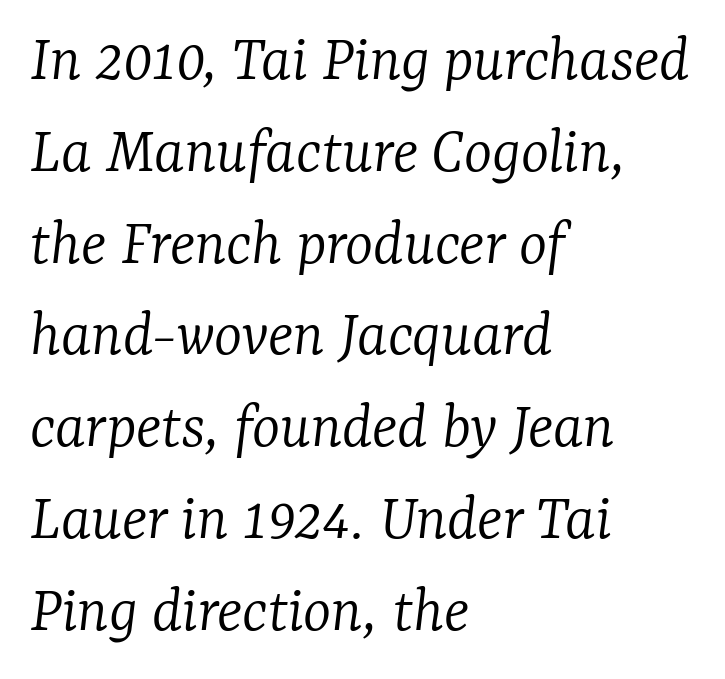
The image shows 67 px light serif type, italic (leaning right); set left-aligned, normal line spacing (1.37x), normal letter spacing, not underlined; low stroke contrast and a medium x-height.
